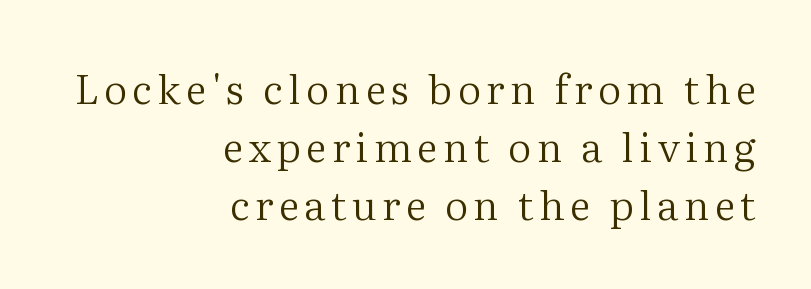
Words float on clear page, feet unadorned. A typesetter would call this proportional, since set widths differ per character. Is there much room between lines? A standard amount, neither cramped nor airy. Short and long lines alike share a common ending point at right.
